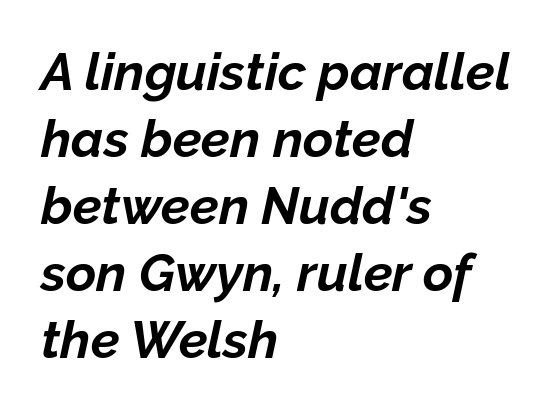
Q: Is the text bold? A: Yes.
Q: Is the text italic (slanted)? A: Yes, it leans right by about 12 degrees.
Q: Is the text underlined? A: No.
Q: How is the paragraph aligned? A: Left-aligned.
Q: Is the spacing between letters normal or unusually wide? A: Normal.
Q: Is the spacing between lines tight, normal or loose? A: Normal.
Q: Width (condensed, normal, or wide)? A: Normal.
Q: Stroke contrast? A: Low.
Q: x-height? A: Medium.
Q: Monospaced? A: No.
